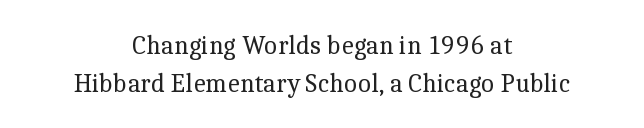
The image shows 26 px text type, upright; set centered, normal line spacing (1.48x), normal letter spacing, not underlined.
